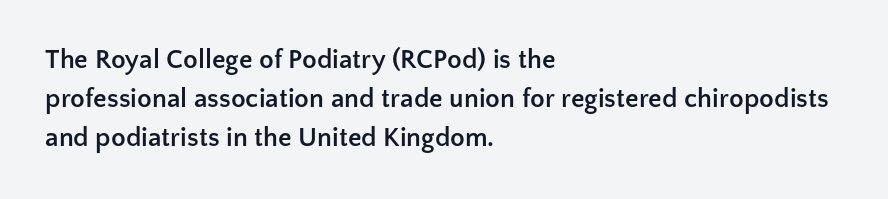
Line starts are locked; line ends wander. On the weight axis this lands at bold, roughly 700. Italic: no, the glyphs are upright roman. Glance below the letters and you will spot only blank space.
